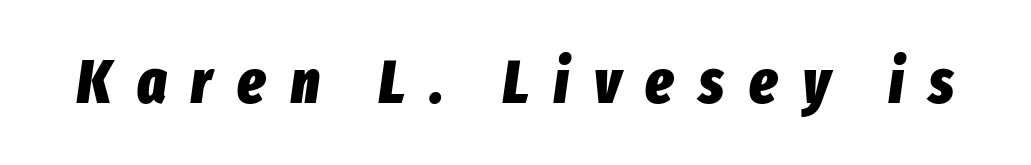
The image shows 61 px heavy, condensed type, italic (leaning right); set unusually wide letter spacing (+0.41 em), not underlined; low stroke contrast and a medium x-height.
